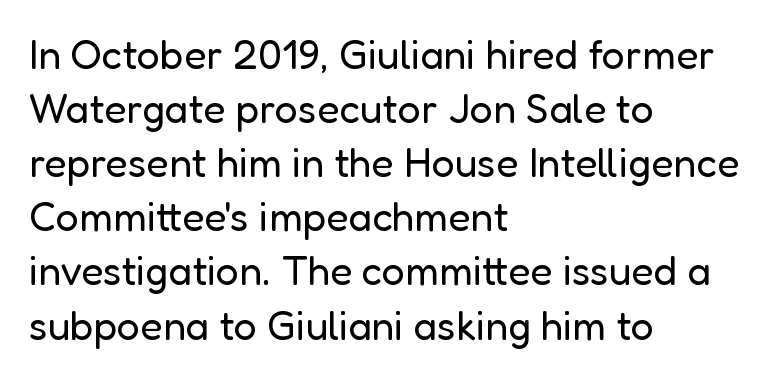
Q: Is the text bold? A: No.
Q: Is the text italic (slanted)? A: No, it is upright.
Q: Is the typeface a serif or a sans-serif typeface? A: Sans-serif.
Q: Is the text underlined? A: No.
Q: How is the paragraph aligned? A: Left-aligned.
Q: Is the spacing between letters normal or unusually wide? A: Normal.
Q: Is the spacing between lines tight, normal or loose? A: Normal.
Q: Width (condensed, normal, or wide)? A: Normal.
Q: Stroke contrast? A: Low.
Q: x-height? A: Medium.
Q: Monospaced? A: No.
